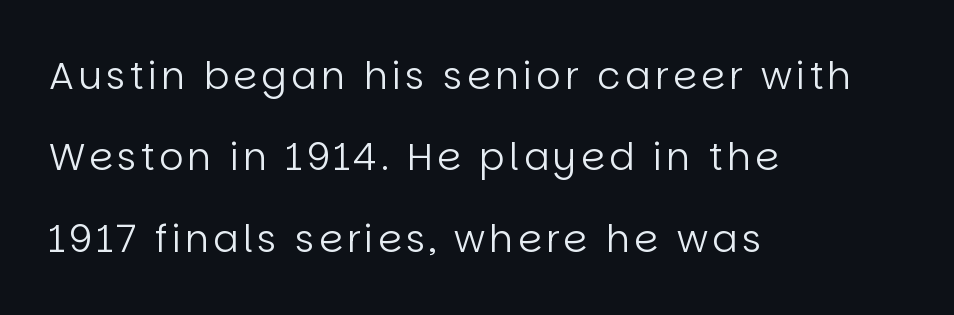
Q: Is the text bold? A: No.
Q: Is the text italic (slanted)? A: No, it is upright.
Q: Is the typeface a serif or a sans-serif typeface? A: Sans-serif.
Q: Is the text underlined? A: No.
Q: How is the paragraph aligned? A: Left-aligned.
Q: Is the spacing between lines tight, normal or loose? A: Loose.
Q: Width (condensed, normal, or wide)? A: Normal.
Q: Stroke contrast? A: Low.
Q: x-height? A: Large.
Q: Monospaced? A: No.
